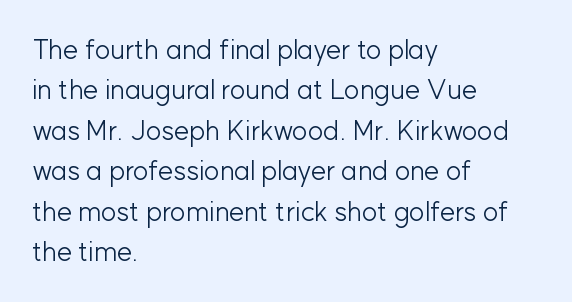
Q: Is the text bold? A: No.
Q: Is the text italic (slanted)? A: No, it is upright.
Q: Is the text underlined? A: No.
Q: How is the paragraph aligned? A: Left-aligned.
Q: Is the spacing between letters normal or unusually wide? A: Normal.
Q: Is the spacing between lines tight, normal or loose? A: Normal.
